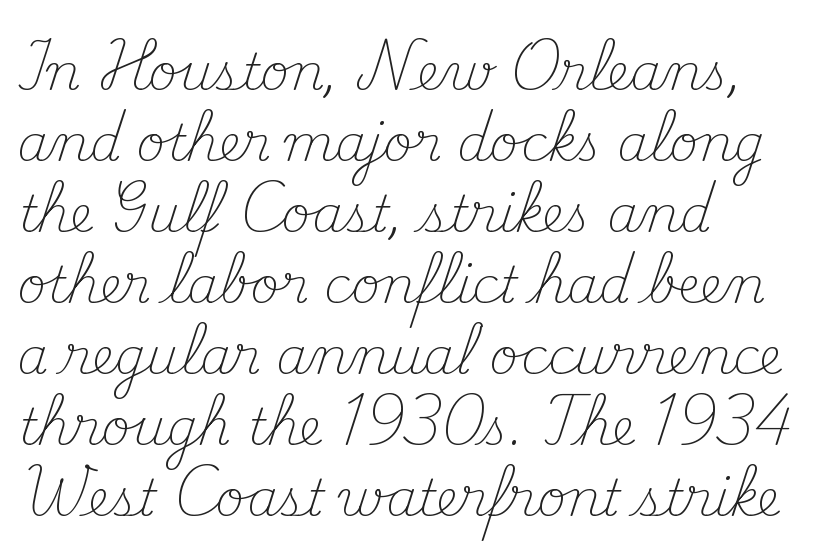
The letters advance in unequal steps, a hallmark of proportional type. The typeface chosen for these lines features serifs. Weight: in the light-to-regular range.
